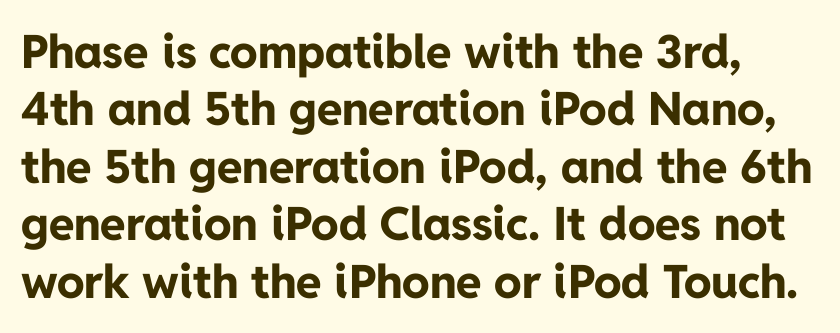
Q: Is the text bold? A: Yes.
Q: Is the text italic (slanted)? A: No, it is upright.
Q: Is the typeface a serif or a sans-serif typeface? A: Sans-serif.
Q: Is the text underlined? A: No.
Q: Is the spacing between letters normal or unusually wide? A: Normal.
Q: Is the spacing between lines tight, normal or loose? A: Normal.
Q: Width (condensed, normal, or wide)? A: Normal.
Q: Stroke contrast? A: Low.
Q: x-height? A: Medium.
Q: Monospaced? A: No.
